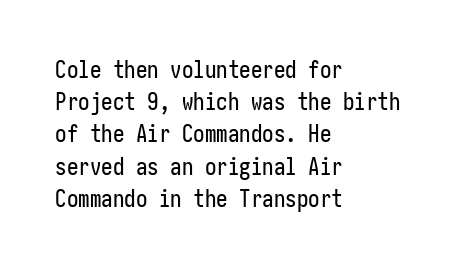
{"italic": "no", "underline": "no", "align": "left", "line_spacing": "normal", "line_spacing_ratio": 1.4, "letter_spacing": "normal", "letter_spacing_em": 0.0, "glyph_px": 23}
